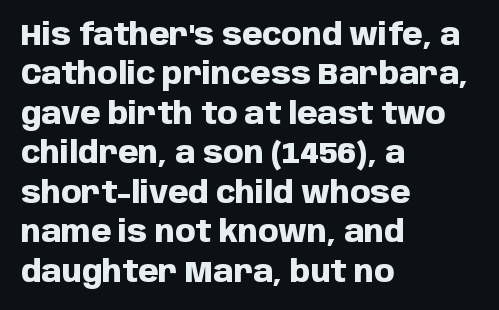
Q: Is the text bold? A: Yes.
Q: Is the text italic (slanted)? A: No, it is upright.
Q: Is the typeface a serif or a sans-serif typeface? A: Sans-serif.
Q: Is the text underlined? A: No.
Q: How is the paragraph aligned? A: Left-aligned.
Q: Is the spacing between letters normal or unusually wide? A: Normal.
Q: Is the spacing between lines tight, normal or loose? A: Normal.
Q: Width (condensed, normal, or wide)? A: Normal.
Q: Stroke contrast? A: Low.
Q: x-height? A: Large.
Q: Monospaced? A: No.
